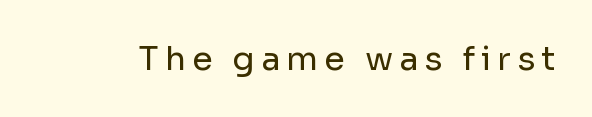
The image shows 33 px regular-weight sans-serif type, upright; set not underlined; low stroke contrast and a medium x-height.
